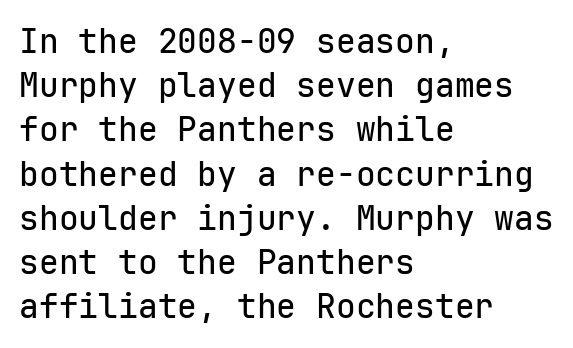
Q: Is the text italic (slanted)? A: No, it is upright.
Q: Is the typeface a serif or a sans-serif typeface? A: Sans-serif.
Q: Is the text underlined? A: No.
Q: How is the paragraph aligned? A: Left-aligned.
Q: Is the spacing between letters normal or unusually wide? A: Normal.
Q: Is the spacing between lines tight, normal or loose? A: Normal.
Q: Width (condensed, normal, or wide)? A: Normal.
Q: Stroke contrast? A: Low.
Q: x-height? A: Medium.
Q: Monospaced? A: Yes.
